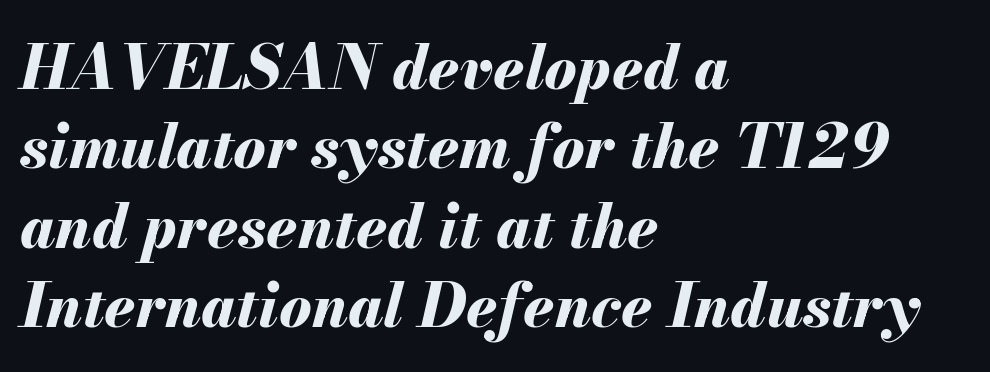
Default kerning and tracking; the words read as compact shapes. There's an unmistakable incline to the writing here. Regarding leading, the lines here are spaced in the standard way. Varying glyph widths throughout — classic text-font behaviour. In terms of weight, the rendering is a true, heavy bold. Casual observation: everything's shoved over to the left.
